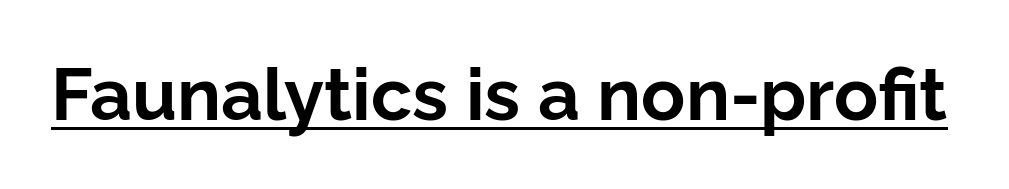
{"serif": "no", "italic": "no", "bold": "yes", "weight": "bold", "width": "normal", "stroke_contrast": "low", "x_height": "medium", "monospaced": "no", "underline": "yes", "letter_spacing": "normal", "letter_spacing_em": 0.0, "glyph_px": 73}
